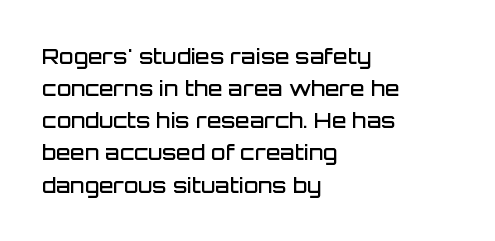
The image shows 21 px text type, upright; set left-aligned, normal line spacing (1.53x), normal letter spacing, not underlined.
